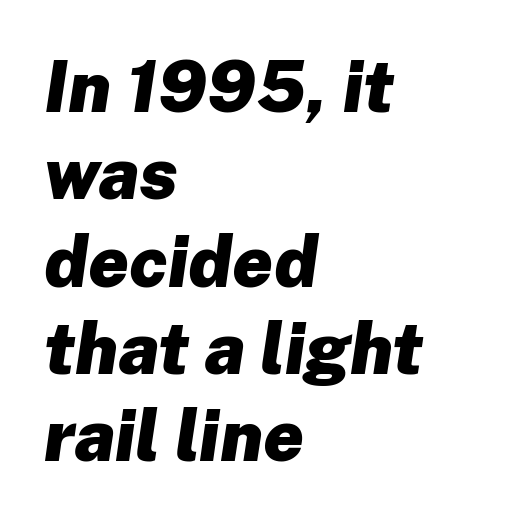
The image shows 71 px heavy type, italic (leaning right); set left-aligned, line spacing 1.23x, normal letter spacing, not underlined; low stroke contrast and a medium x-height.
